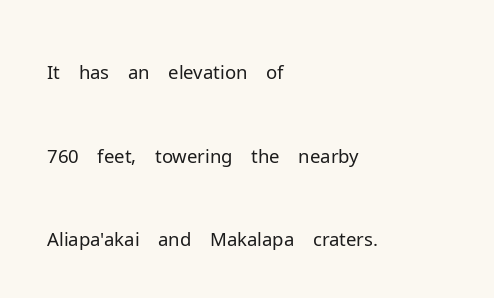
{"serif": "no", "italic": "no", "bold": "no", "weight": "light", "width": "normal", "stroke_contrast": "low", "x_height": "medium", "monospaced": "no", "underline": "no", "align": "left", "line_spacing": "loose", "line_spacing_ratio": 2.2, "letter_spacing": "normal", "letter_spacing_em": 0.0, "glyph_px": 38}
